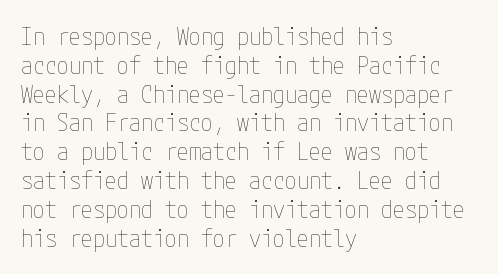
Horizontal alignment here is leftward, the default for most running prose. Is the stroke heavy? The answer is a plain regular-or-lighter. Posture: upright roman. The baseline area is clear. Between one letter and the next there's only the usual sliver of space.
